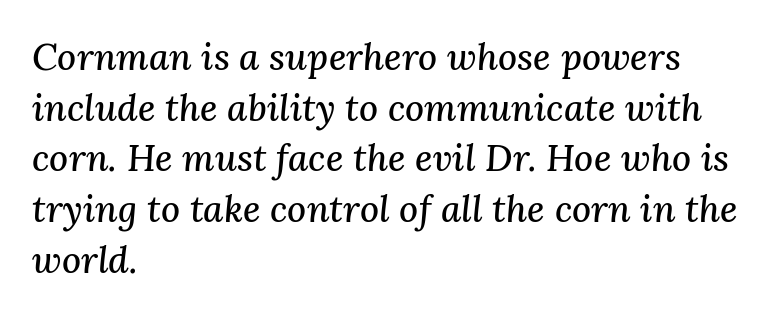
{"serif": "yes", "italic": "yes", "lean": "right", "slant_degrees": 3, "width": "normal", "stroke_contrast": "medium", "x_height": "medium", "monospaced": "no", "underline": "no", "align": "left", "line_spacing": "normal", "line_spacing_ratio": 1.37, "letter_spacing": "normal", "letter_spacing_em": 0.0, "glyph_px": 37}
